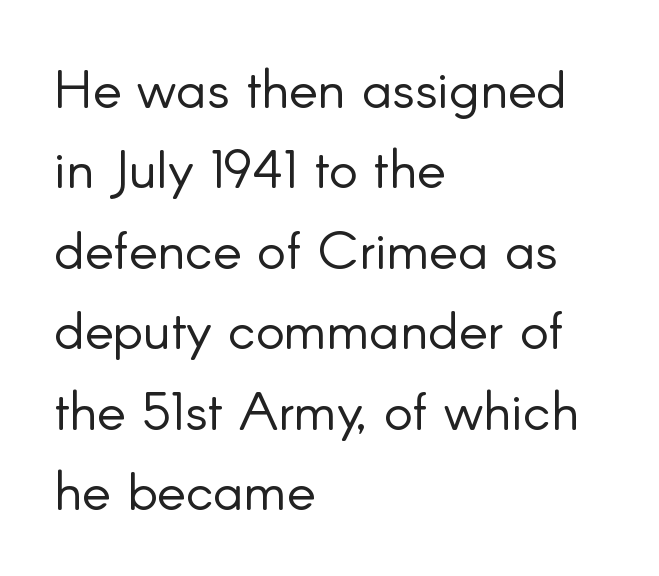
The image shows 54 px light sans-serif type, upright; set left-aligned, normal line spacing (1.49x), normal letter spacing, not underlined; low stroke contrast and a small x-height.
